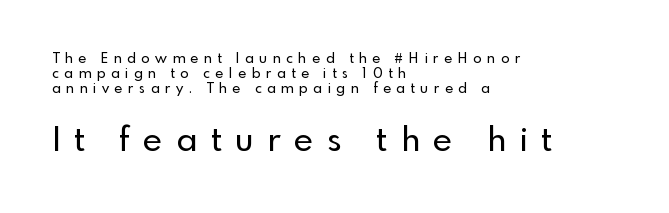
Q: Is the text italic (slanted)? A: No, it is upright.
Q: Is the typeface a serif or a sans-serif typeface? A: Sans-serif.
Q: Is the text underlined? A: No.
Q: How is the paragraph aligned? A: Left-aligned.
Q: Is the spacing between letters normal or unusually wide? A: Unusually wide.
Q: Is the spacing between lines tight, normal or loose? A: Tight.
Q: Which block of text is set in a larger size, the first (top) or the second (bottom)? A: The second (bottom) one.
Q: Width (condensed, normal, or wide)? A: Normal.
Q: x-height? A: Small.
Q: Monospaced? A: No.
